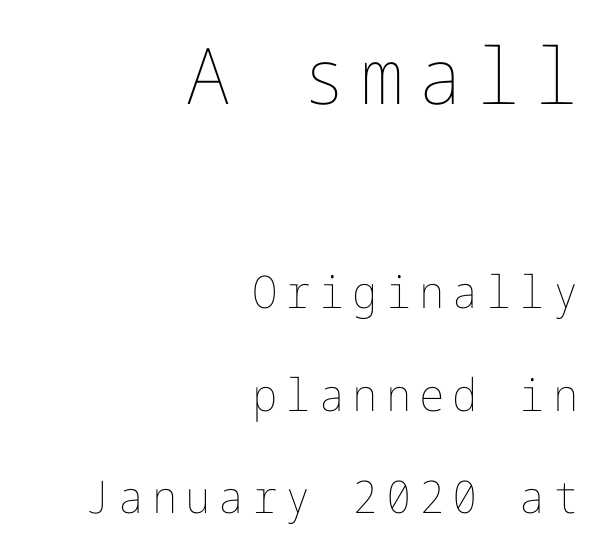
Two sizes are in play, and the larger belongs to the first block. Does the lettering tilt? It doesn't — this is upright. Line spacing here is loose. The lines in this sample share a right terminus and differ only in where they begin. Beneath every word, the page is bare.
